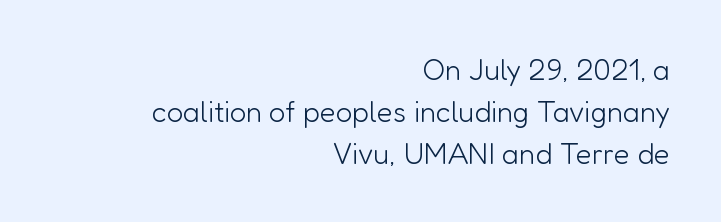
The typeface chosen for these lines omits serifs. Honestly, the letter spacing is just normal — you wouldn't notice it. Is the block centered? No — it sits flush against the right margin. Summary of vertical rhythm: regular, with standard interline spacing. Proportional: the letters do not fall into vertical columns. A light-to-regular cut is what we see here.
